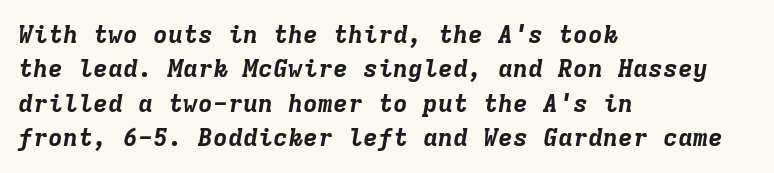
Q: Is the text bold? A: Yes.
Q: Is the text italic (slanted)? A: Yes, it leans right by about 9 degrees.
Q: Is the text underlined? A: No.
Q: How is the paragraph aligned? A: Left-aligned.
Q: Is the spacing between letters normal or unusually wide? A: Normal.
Q: Is the spacing between lines tight, normal or loose? A: Normal.
